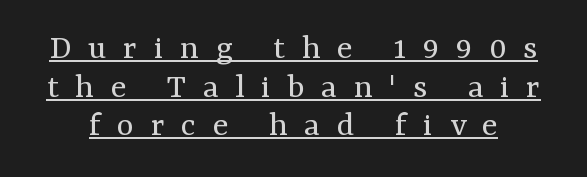
The designer went with a serif here, giving each stem small feet. Spacing verdict: proportional, widths tailored to each character. Check the space under the baseline: a stroke is drawn there. Compared with typical body copy, the letter spacing here is much looser. No italicization has been applied; the sample stays upright.
